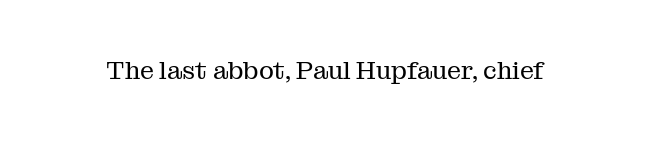
{"italic": "no", "bold": "no", "underline": "no", "letter_spacing": "normal", "letter_spacing_em": 0.0, "glyph_px": 25}
